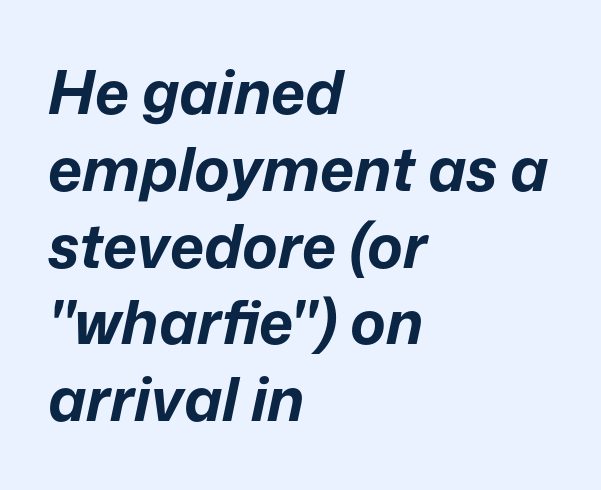
The sample has been set heavy, in full bold. This sample has the flowing, uneven cadence of proportional lettering. Designer's note — italics engaged. Underlining? Definitely not there. The rendering uses a moderate line-height, typical for paragraphs. Caption: multi-line text, flush left, ragged right.
